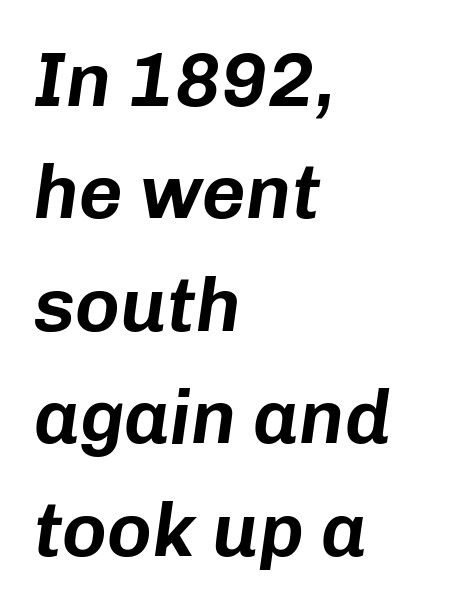
Q: Is the text italic (slanted)? A: Yes, it leans right by about 8 degrees.
Q: Is the text underlined? A: No.
Q: How is the paragraph aligned? A: Left-aligned.
Q: Is the spacing between letters normal or unusually wide? A: Normal.
Q: Is the spacing between lines tight, normal or loose? A: Normal.
Q: Width (condensed, normal, or wide)? A: Normal.
Q: Stroke contrast? A: Low.
Q: x-height? A: Medium.
Q: Monospaced? A: No.
